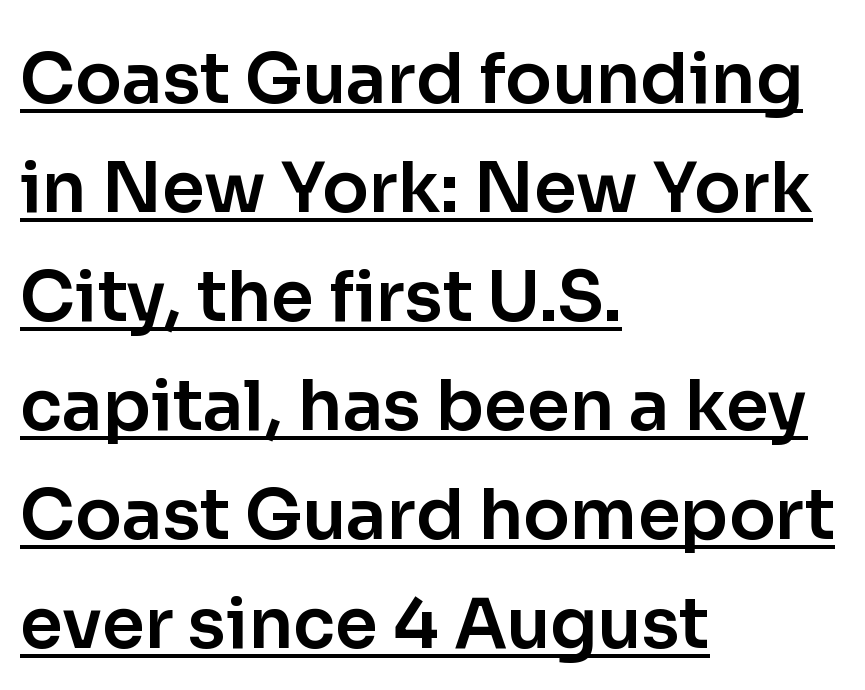
{"serif": "no", "italic": "no", "width": "normal", "stroke_contrast": "low", "x_height": "medium", "monospaced": "no", "underline": "yes", "align": "left", "line_spacing": "normal", "line_spacing_ratio": 1.58, "letter_spacing": "normal", "letter_spacing_em": 0.0, "glyph_px": 69}
